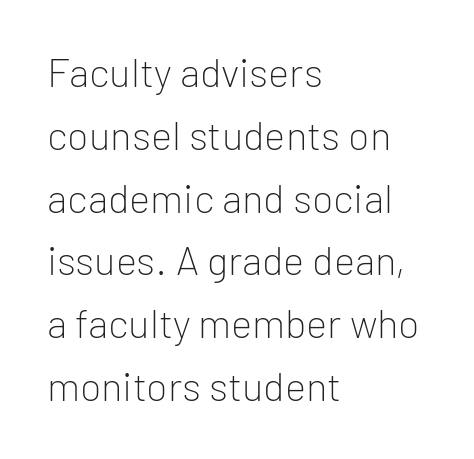
{"serif": "no", "italic": "no", "bold": "no", "weight": "light", "width": "normal", "stroke_contrast": "low", "x_height": "medium", "monospaced": "no", "underline": "no", "align": "left", "line_spacing": "normal", "line_spacing_ratio": 1.57, "letter_spacing": "normal", "letter_spacing_em": 0.0, "glyph_px": 40}
